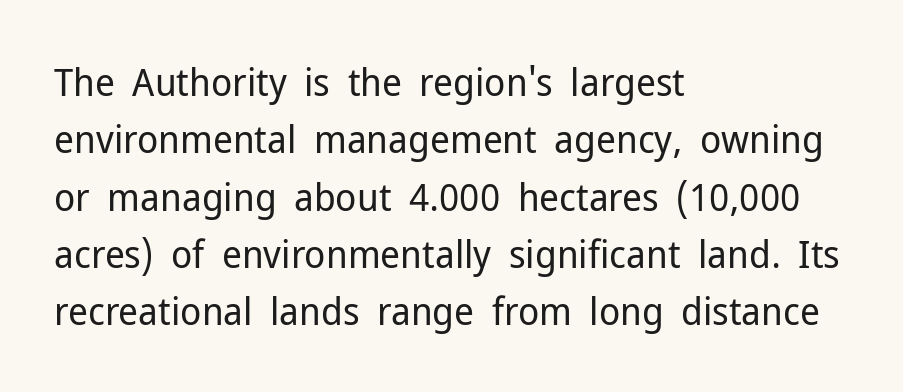
Q: Is the text bold? A: No.
Q: Is the text italic (slanted)? A: No, it is upright.
Q: Is the typeface a serif or a sans-serif typeface? A: Sans-serif.
Q: Is the text underlined? A: No.
Q: How is the paragraph aligned? A: Left-aligned.
Q: Is the spacing between letters normal or unusually wide? A: Normal.
Q: Is the spacing between lines tight, normal or loose? A: Normal.
Q: Width (condensed, normal, or wide)? A: Normal.
Q: Stroke contrast? A: Low.
Q: x-height? A: Medium.
Q: Monospaced? A: No.
